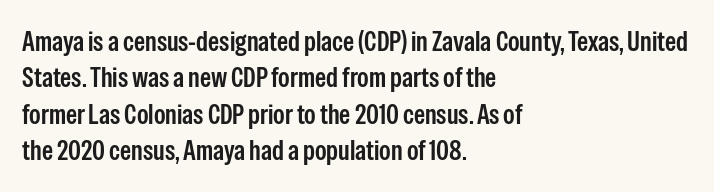
The image shows 28 px condensed sans-serif type, upright; set left-aligned, normal line spacing (1.3x), normal letter spacing, not underlined; low stroke contrast and a medium x-height.
